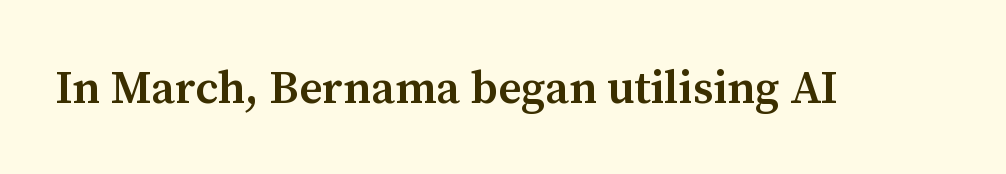
The image shows 46 px semibold serif type, upright; set normal letter spacing, not underlined; medium stroke contrast and a medium x-height.
